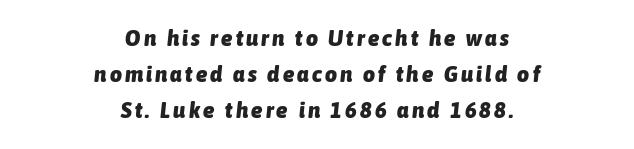
Check the space under the baseline: it is left empty. As a designer I'd log this as weight 700, bold. Caption: multi-line text, centered on the measure. Does the lettering tilt? It does — this is italic.
